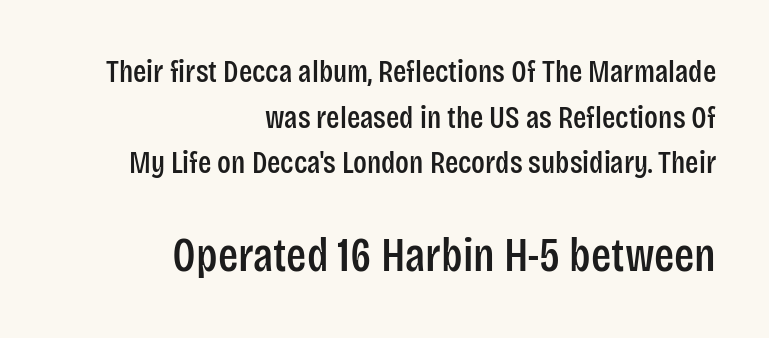
The image shows 47 px condensed sans-serif type, upright; set right-aligned, normal line spacing (1.47x), normal letter spacing, not underlined; the second (bottom) block is 1.52x larger; low stroke contrast and a large x-height.
